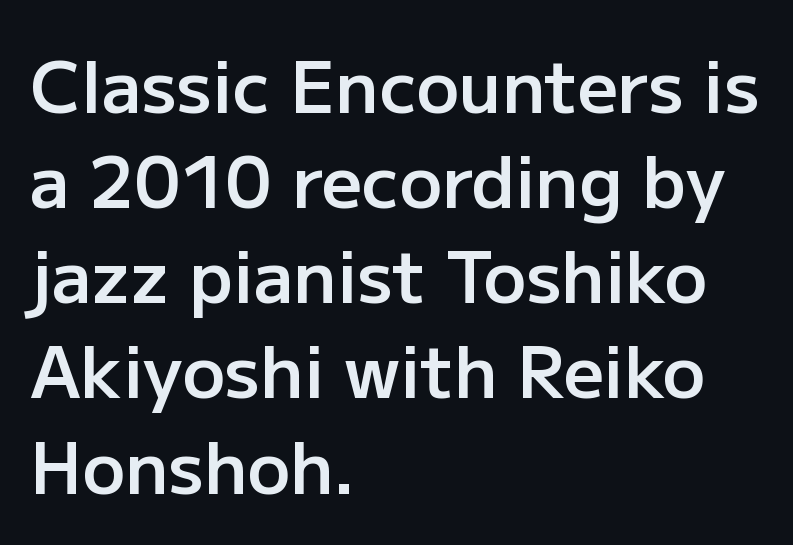
A student would call this left alignment; a typographer would say flush left, rag right. The gap between lines stays unmarked. Do the characters align in a grid? No, the font is proportional. Is this a sans? Yes — the strokes have no serifs.
